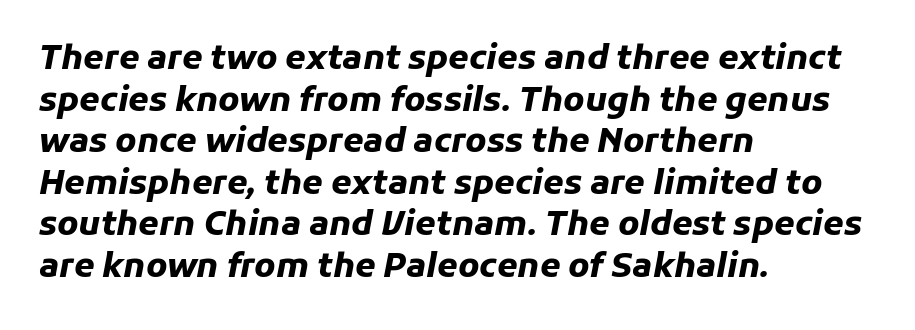
Q: Is the text bold? A: Yes.
Q: Is the text italic (slanted)? A: Yes, it leans right by about 11 degrees.
Q: Is the text underlined? A: No.
Q: How is the paragraph aligned? A: Left-aligned.
Q: Is the spacing between letters normal or unusually wide? A: Normal.
Q: Is the spacing between lines tight, normal or loose? A: Normal.
Q: Width (condensed, normal, or wide)? A: Normal.
Q: Stroke contrast? A: Low.
Q: x-height? A: Medium.
Q: Monospaced? A: No.
